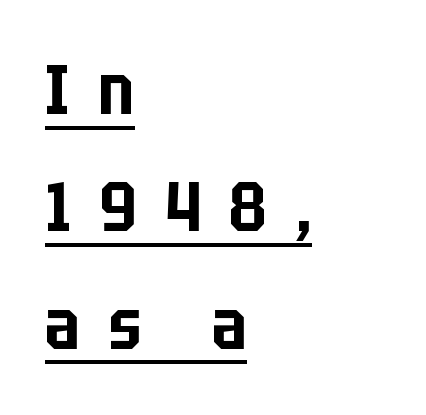
Short note: letters widely spaced. Regarding leading, the lines here are spaced in the standard way. The axis of the letterforms is exactly vertical. The words here are underlined.
